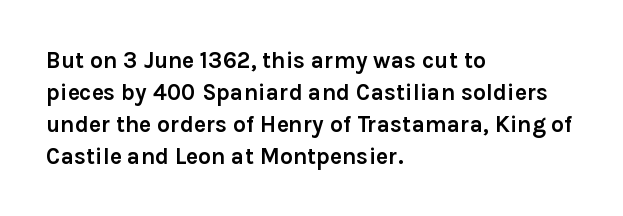
Compared with typical paragraphs, the rows here are spaced about the same. In terms of posture, this sample is upright. You'd pick this weight for a headline — it's a proper bold. Typeset ragged right — the left edge is the straight one.
